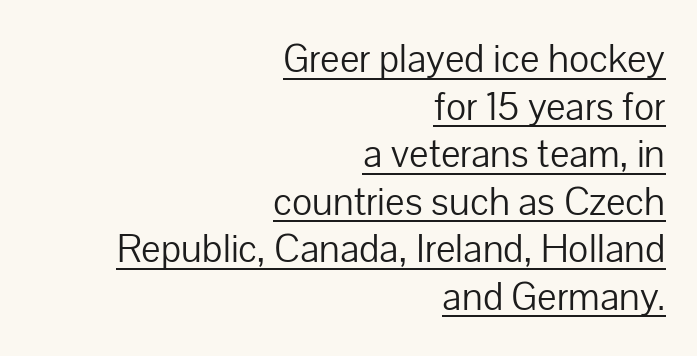
The image shows 41 px light sans-serif type, upright; set right-aligned, line spacing 1.16x, normal letter spacing, underlined; low stroke contrast and a medium x-height.
